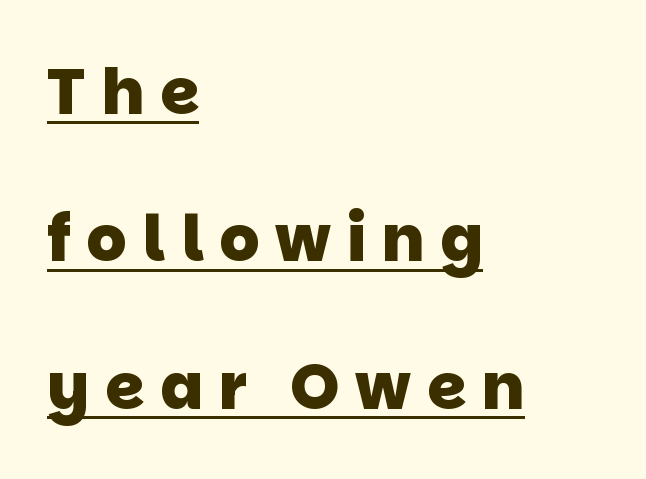
The image shows 63 px heavy sans-serif type; set left-aligned, loose line spacing (2.34x), unusually wide letter spacing (+0.25 em), underlined; low stroke contrast and a large x-height.
